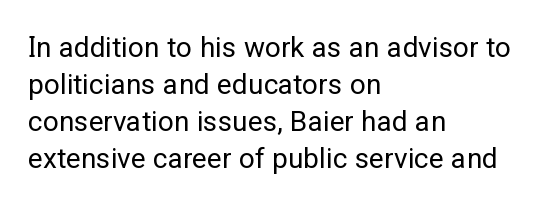
{"serif": "no", "italic": "no", "bold": "no", "weight": "regular", "width": "normal", "stroke_contrast": "low", "x_height": "medium", "monospaced": "no", "underline": "no", "align": "left", "line_spacing": "normal", "line_spacing_ratio": 1.32, "letter_spacing": "normal", "letter_spacing_em": 0.0, "glyph_px": 28}
